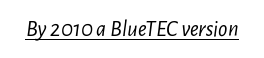
Q: Is the text bold? A: No.
Q: Is the text italic (slanted)? A: Yes, it leans right by about 7 degrees.
Q: Is the text underlined? A: Yes.
Q: Is the spacing between letters normal or unusually wide? A: Normal.
